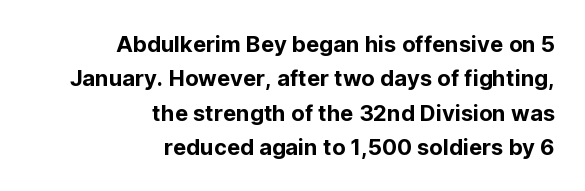
This sample keeps an unexceptional amount of space between lines. Teacher's note: observe the even right margin — that is flush-right alignment. Characters follow at the spacing the type designer built in. Quick note: not italic, upright. A bare baseline throughout the passage.
